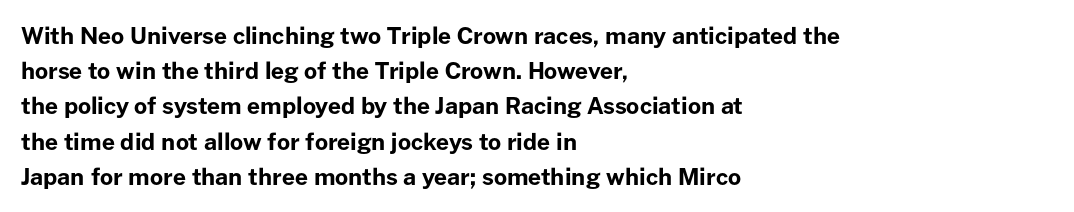
{"italic": "no", "bold": "yes", "underline": "no", "align": "left", "line_spacing": "normal", "line_spacing_ratio": 1.53, "letter_spacing": "normal", "letter_spacing_em": 0.0, "glyph_px": 23}
